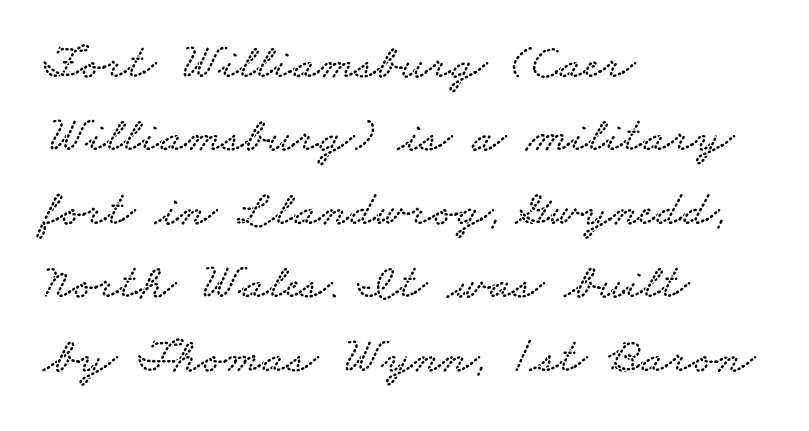
Q: Is the typeface a serif or a sans-serif typeface? A: Serif.
Q: Is the text underlined? A: No.
Q: How is the paragraph aligned? A: Left-aligned.
Q: Is the spacing between letters normal or unusually wide? A: Normal.
Q: Is the spacing between lines tight, normal or loose? A: Normal.
Q: Width (condensed, normal, or wide)? A: Wide.
Q: Stroke contrast? A: Low.
Q: x-height? A: Small.
Q: Monospaced? A: No.
